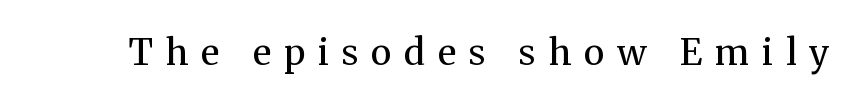
Q: Is the text bold? A: No.
Q: Is the text italic (slanted)? A: No, it is upright.
Q: Is the typeface a serif or a sans-serif typeface? A: Serif.
Q: Is the text underlined? A: No.
Q: Is the spacing between letters normal or unusually wide? A: Unusually wide.
Q: Width (condensed, normal, or wide)? A: Normal.
Q: Stroke contrast? A: Medium.
Q: x-height? A: Medium.
Q: Monospaced? A: No.
